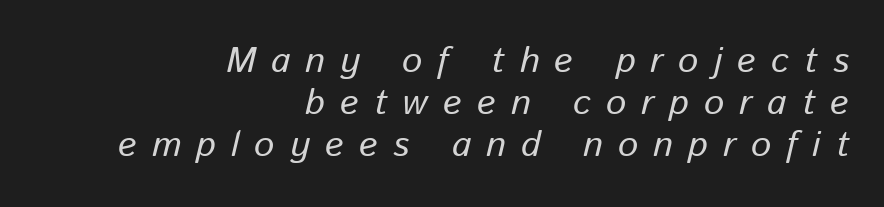
Quick note: italic. Lines of text with bare space underneath. Each letter keeps its own natural width here, so spacing adapts to shape. Right-aligned paragraph, ragged on the left.
